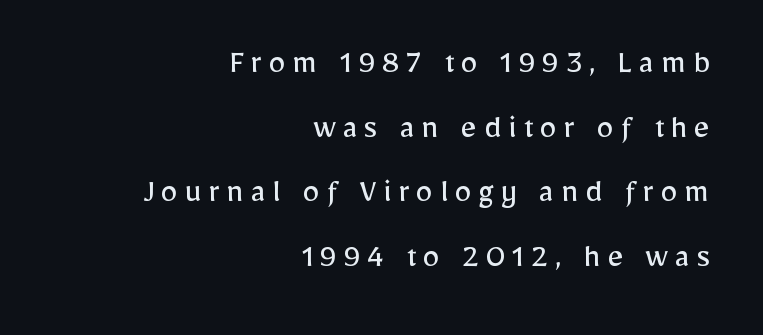
{"serif": "no", "italic": "no", "bold": "no", "weight": "regular", "width": "normal", "stroke_contrast": "low", "x_height": "medium", "monospaced": "no", "underline": "no", "align": "right", "line_spacing": "loose", "line_spacing_ratio": 1.9, "letter_spacing": "wide", "letter_spacing_em": 0.2, "glyph_px": 34}
